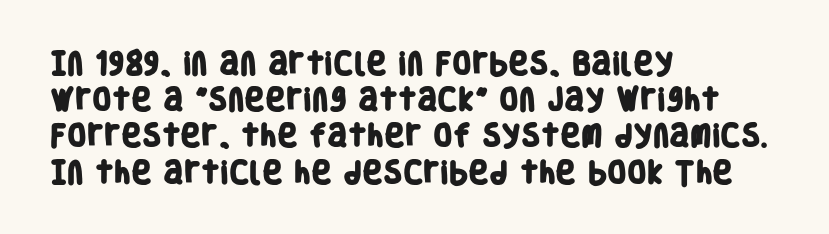
Vertically, the passage feels balanced, rows spaced as you'd expect. The line texture is even and compact thanks to regular tracking. These lines are set flush left with a ragged right edge. Quick note: underline off. Plenty of ink on the page — the face is bold.
